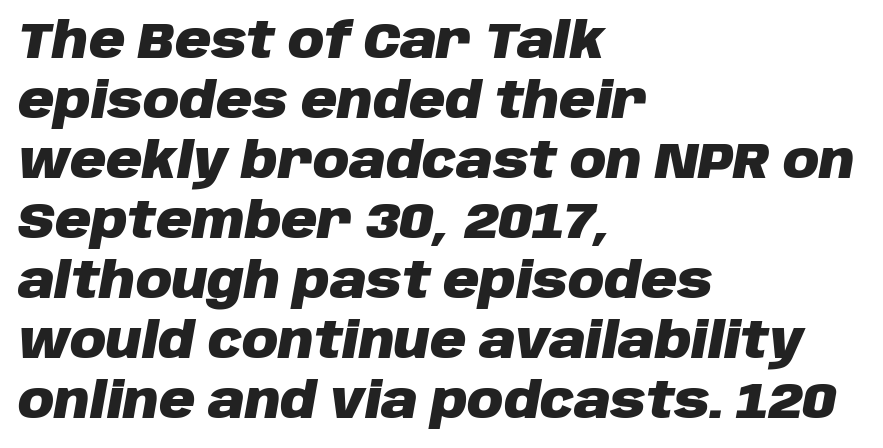
Q: Is the text bold? A: Yes.
Q: Is the text italic (slanted)? A: Yes, it leans right by about 10 degrees.
Q: Is the text underlined? A: No.
Q: How is the paragraph aligned? A: Left-aligned.
Q: Is the spacing between letters normal or unusually wide? A: Normal.
Q: Width (condensed, normal, or wide)? A: Normal.
Q: Stroke contrast? A: Low.
Q: x-height? A: Large.
Q: Monospaced? A: No.
